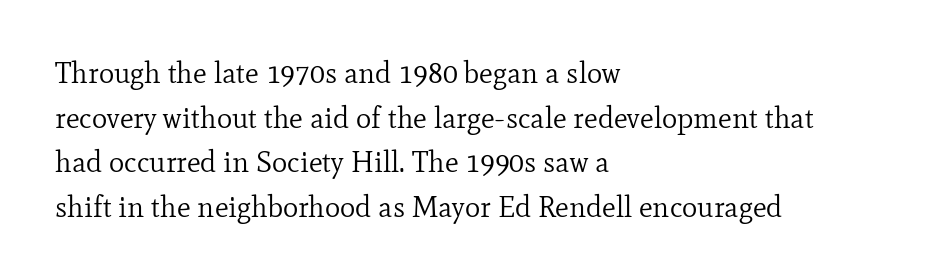
{"serif": "yes", "italic": "no", "bold": "no", "weight": "regular", "width": "normal", "stroke_contrast": "low", "x_height": "small", "monospaced": "no", "underline": "no", "align": "left", "line_spacing": "normal", "line_spacing_ratio": 1.54, "letter_spacing": "normal", "letter_spacing_em": 0.0, "glyph_px": 29}
